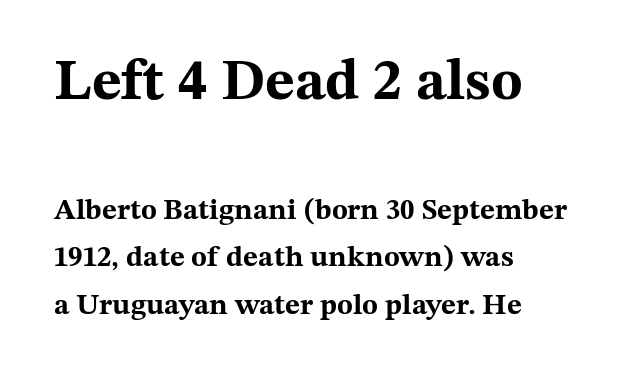
The image shows 58 px bold, wide serif type, upright; set left-aligned, normal line spacing (1.64x), normal letter spacing, not underlined; the first (top) block is 2.0x larger; medium stroke contrast and a medium x-height.
